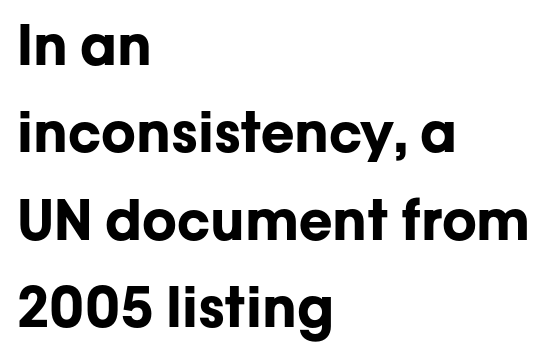
The image shows 55 px bold sans-serif type, upright; set left-aligned, normal line spacing (1.59x), normal letter spacing, not underlined; low stroke contrast and a medium x-height.
